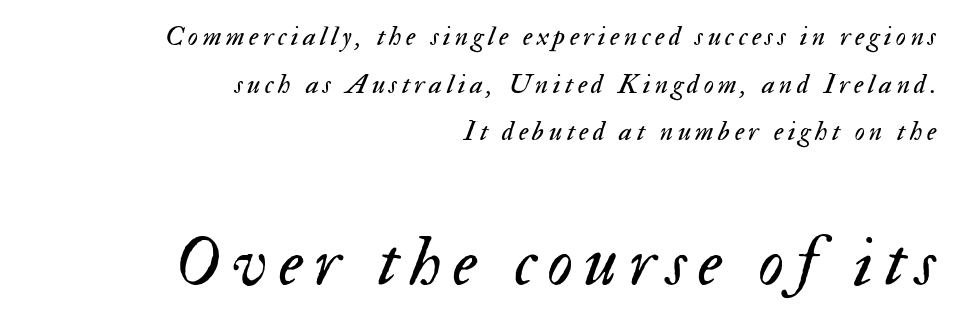
{"italic": "yes", "lean": "right", "slant_degrees": 17, "bold": "no", "weight": "regular", "width": "normal", "stroke_contrast": "medium", "x_height": "small", "monospaced": "no", "underline": "no", "align": "right", "line_spacing": "normal", "line_spacing_ratio": 1.7, "larger_block": "second", "size_ratio": 2.54, "glyph_px": 71}
